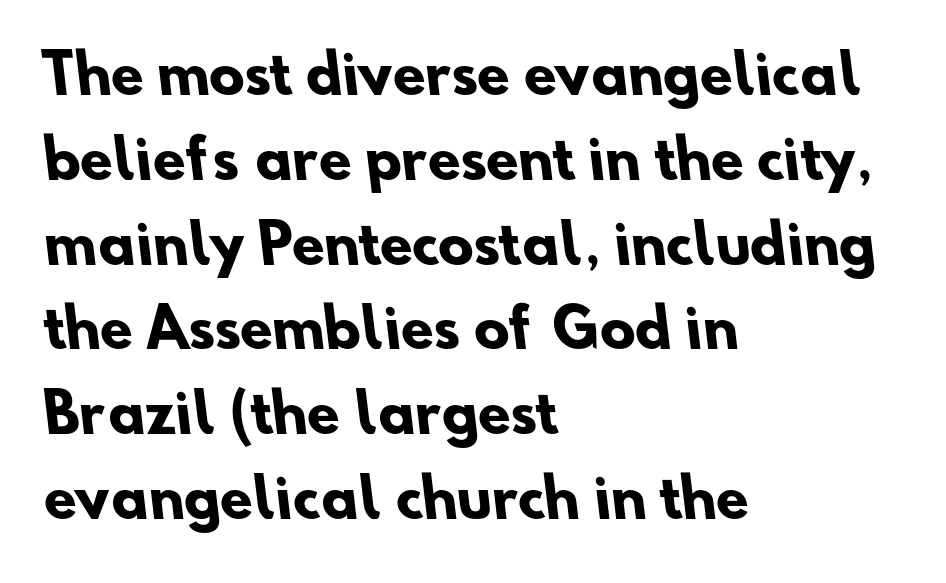
{"serif": "no", "bold": "yes", "weight": "heavy", "width": "normal", "stroke_contrast": "low", "x_height": "small", "monospaced": "no", "underline": "no", "align": "left", "line_spacing": "normal", "line_spacing_ratio": 1.6, "letter_spacing": "normal", "letter_spacing_em": 0.0, "glyph_px": 53}
